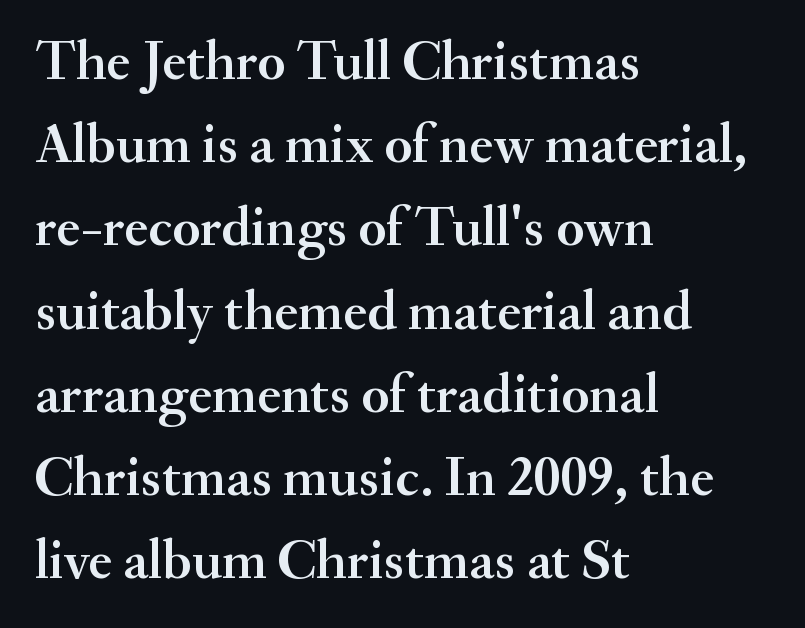
Q: Is the text italic (slanted)? A: No, it is upright.
Q: Is the typeface a serif or a sans-serif typeface? A: Serif.
Q: Is the text underlined? A: No.
Q: How is the paragraph aligned? A: Left-aligned.
Q: Is the spacing between letters normal or unusually wide? A: Normal.
Q: Is the spacing between lines tight, normal or loose? A: Normal.
Q: Width (condensed, normal, or wide)? A: Normal.
Q: Stroke contrast? A: Medium.
Q: x-height? A: Small.
Q: Monospaced? A: No.
